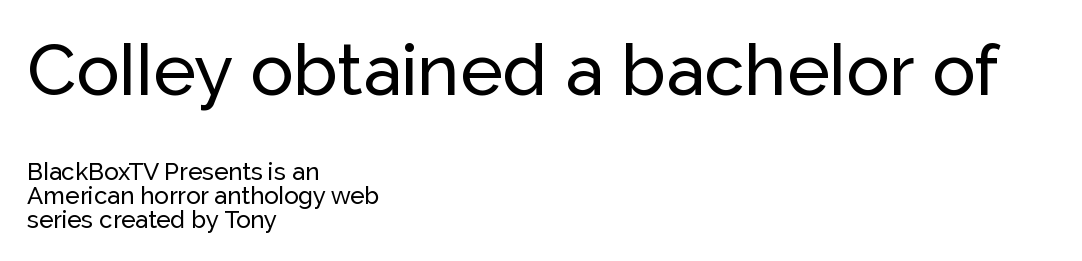
{"serif": "no", "italic": "no", "width": "normal", "stroke_contrast": "low", "x_height": "medium", "monospaced": "no", "underline": "no", "align": "left", "line_spacing": "tight", "line_spacing_ratio": 1.0, "letter_spacing": "normal", "letter_spacing_em": 0.0, "larger_block": "first", "size_ratio": 3.0, "glyph_px": 72}
